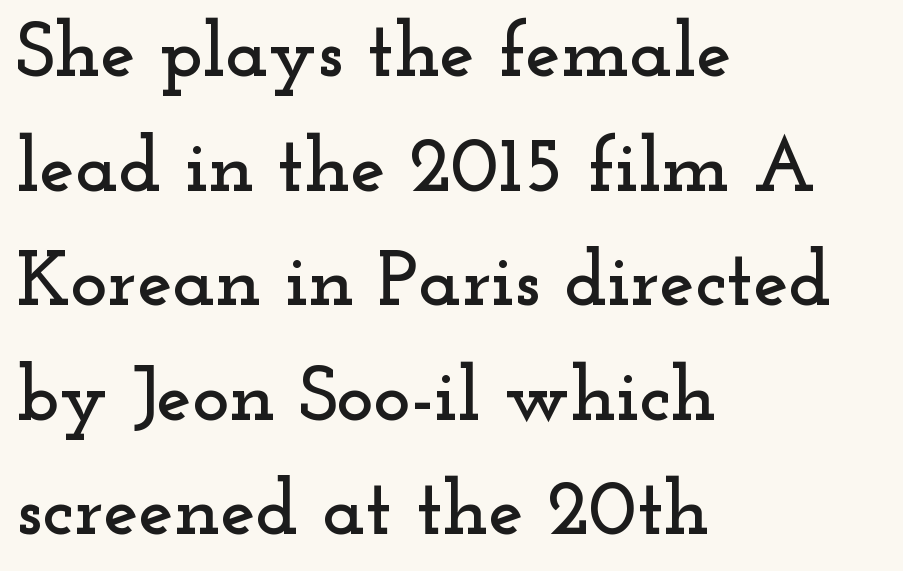
The image shows 79 px wide serif type, upright; set left-aligned, normal line spacing (1.45x), normal letter spacing, not underlined; low stroke contrast and a small x-height.
